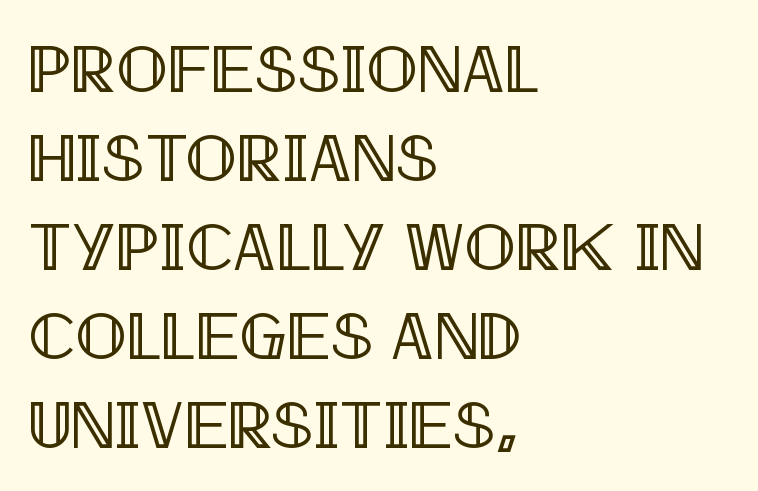
Q: Is the text italic (slanted)? A: No, it is upright.
Q: Is the text underlined? A: No.
Q: How is the paragraph aligned? A: Left-aligned.
Q: Is the spacing between letters normal or unusually wide? A: Normal.
Q: Is the spacing between lines tight, normal or loose? A: Normal.
Q: Width (condensed, normal, or wide)? A: Condensed.
Q: x-height? A: Large.
Q: Monospaced? A: No.
